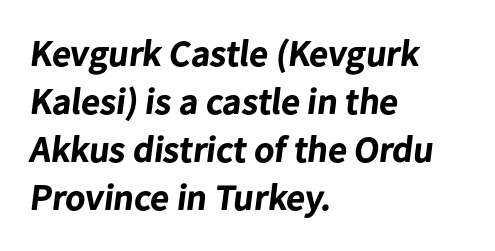
Q: Is the text bold? A: Yes.
Q: Is the typeface a serif or a sans-serif typeface? A: Sans-serif.
Q: Is the text underlined? A: No.
Q: How is the paragraph aligned? A: Left-aligned.
Q: Is the spacing between letters normal or unusually wide? A: Normal.
Q: Is the spacing between lines tight, normal or loose? A: Normal.
Q: Width (condensed, normal, or wide)? A: Normal.
Q: Stroke contrast? A: Low.
Q: x-height? A: Medium.
Q: Monospaced? A: No.
